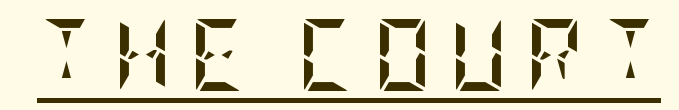
The image shows 72 px semibold, condensed type, upright; set unusually wide letter spacing (+0.24 em), underlined; low stroke contrast and a large x-height.
